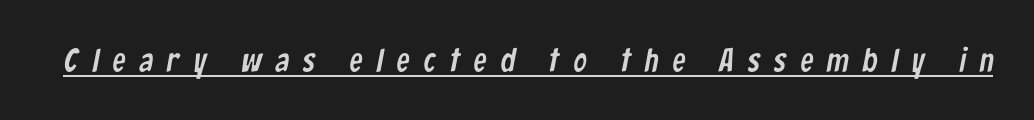
{"serif": "no", "width": "condensed", "stroke_contrast": "low", "x_height": "medium", "monospaced": "no", "underline": "yes", "letter_spacing": "wide", "letter_spacing_em": 0.42, "glyph_px": 33}
